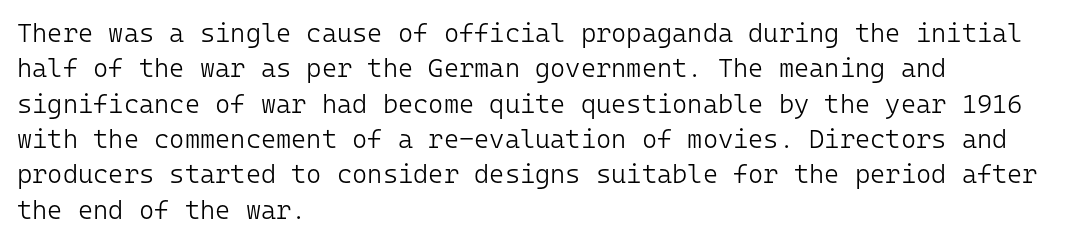
{"italic": "no", "bold": "no", "underline": "no", "align": "left", "line_spacing": "normal", "line_spacing_ratio": 1.36, "letter_spacing": "normal", "letter_spacing_em": 0.0, "glyph_px": 26}
